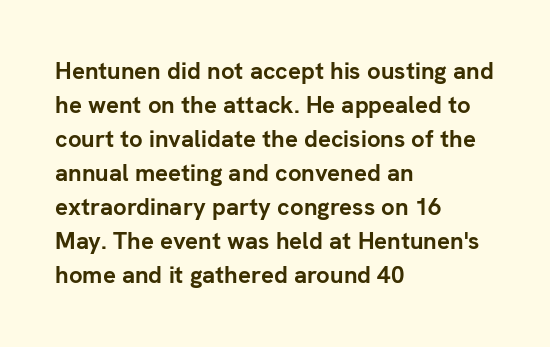
The passage shown stacks its lines at a standard gap. These lines keep a tight, regular rhythm from letter to letter. Descenders hang freely into open space. The sample has been set heavy, in full bold. Leftover space on each line is placed entirely after the last word. Nope, not italic — everything's standing straight.
